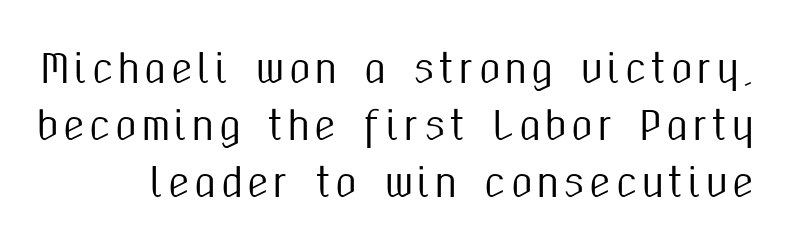
A typesetter would call this proportional, since set widths differ per character. The string is rendered with underlining switched off. Posture: upright roman. How would I describe the line gaps? Plain and ordinary.
